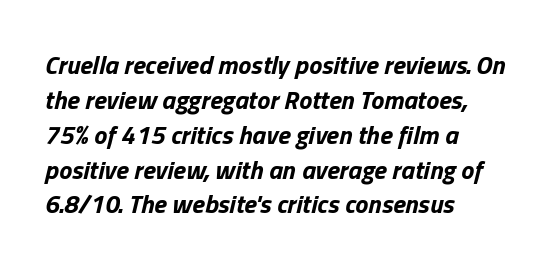
The image shows 26 px bold type, italic (leaning right); set left-aligned, normal line spacing (1.34x), normal letter spacing, not underlined.
